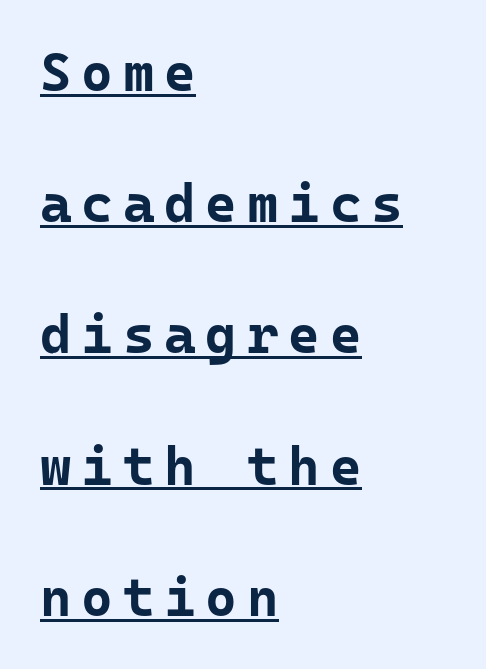
The image shows 54 px bold sans-serif type, upright; set left-aligned, loose line spacing (2.43x), underlined; low stroke contrast and a medium x-height.
